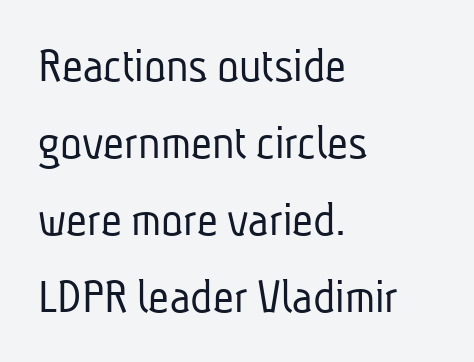
The compositor pushed each line to the left boundary. Compared with typical body copy, the letter spacing here is the same. Stems and bowls with no extra thickness — not bold. Character widths vary here, with narrow letters taking less room than wide ones. Unmarked baselines from the first word to the last. Are there feet on the stems? There aren't — it's a sans.
